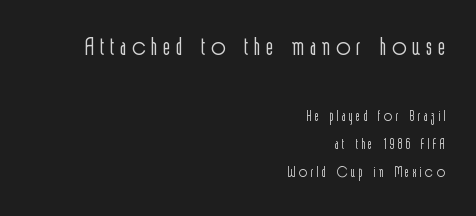
{"serif": "no", "italic": "no", "bold": "no", "weight": "light", "width": "condensed", "x_height": "medium", "monospaced": "no", "underline": "no", "align": "right", "line_spacing": "normal", "line_spacing_ratio": 1.32, "larger_block": "first", "size_ratio": 1.71, "glyph_px": 36}
